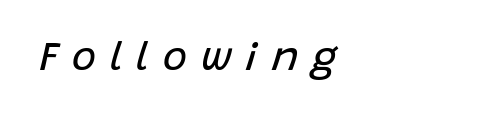
{"italic": "yes", "lean": "right", "slant_degrees": 15, "bold": "no", "weight": "regular", "width": "normal", "stroke_contrast": "low", "x_height": "large", "monospaced": "no", "underline": "no", "align": "left", "letter_spacing": "wide", "letter_spacing_em": 0.33, "glyph_px": 41}
